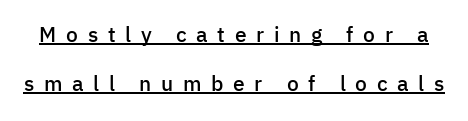
Q: Is the text bold? A: Semi-bold.
Q: Is the text italic (slanted)? A: No, it is upright.
Q: Is the text underlined? A: Yes.
Q: Is the spacing between letters normal or unusually wide? A: Unusually wide.
Q: Is the spacing between lines tight, normal or loose? A: Loose.
